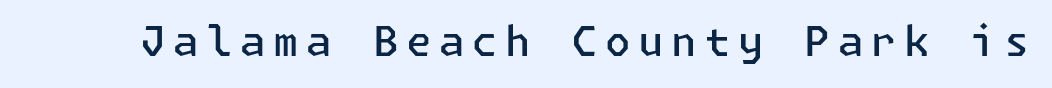
Q: Is the text bold? A: Semi-bold.
Q: Is the text italic (slanted)? A: No, it is upright.
Q: Is the typeface a serif or a sans-serif typeface? A: Sans-serif.
Q: Is the text underlined? A: No.
Q: Width (condensed, normal, or wide)? A: Normal.
Q: Stroke contrast? A: Low.
Q: x-height? A: Medium.
